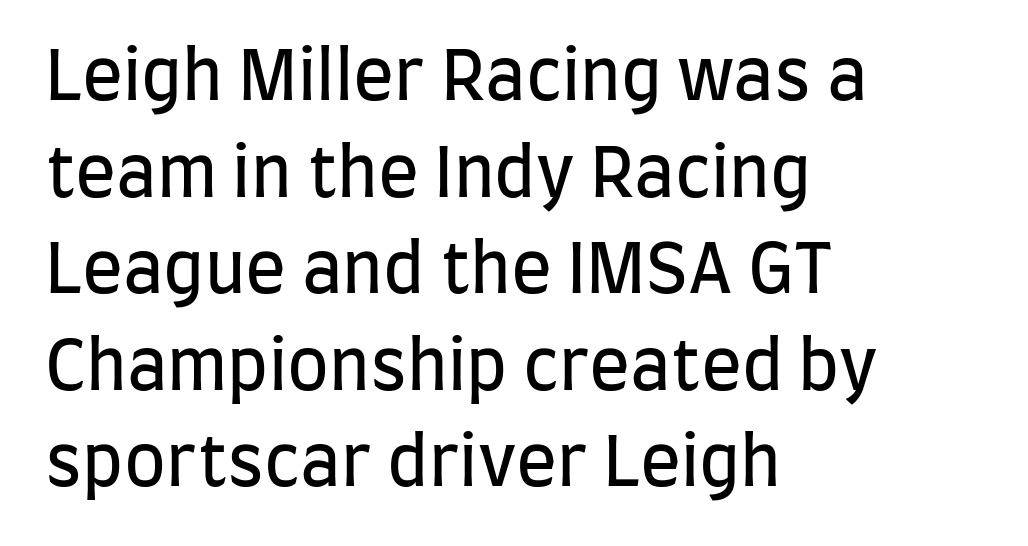
The image shows 68 px regular-weight, condensed sans-serif type, upright; set left-aligned, normal line spacing (1.42x), normal letter spacing, not underlined; low stroke contrast and a large x-height.
